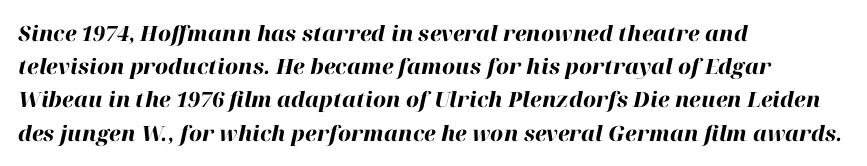
What's the leading like? Ordinary, nothing unusual. Is the block centered? No — it sits flush against the left margin. Inter-character spacing is left at the font's built-in metrics. How heavy is the stroke? Heavy — this is a bold. Lines of text with bare space underneath.
